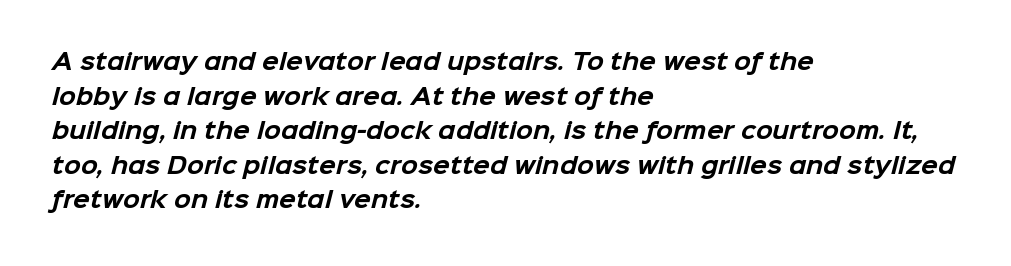
Q: Is the text bold? A: Yes.
Q: Is the text underlined? A: No.
Q: How is the paragraph aligned? A: Left-aligned.
Q: Is the spacing between letters normal or unusually wide? A: Normal.
Q: Is the spacing between lines tight, normal or loose? A: Normal.
